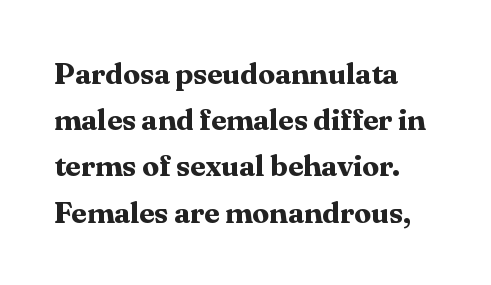
Each word holds together tightly as a unit, with standard inter-letter gaps. The letters advance in unequal steps, a hallmark of proportional type. Quick note: underline off. This sample uses an upright cut, with every glyph sitting square on the baseline.
